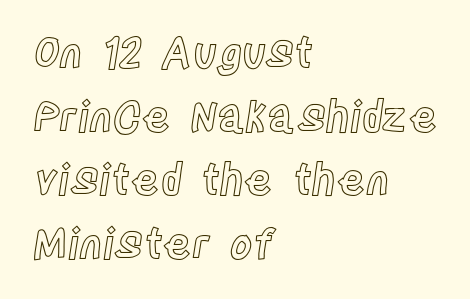
Q: Is the text italic (slanted)? A: Yes.
Q: Is the text underlined? A: No.
Q: How is the paragraph aligned? A: Left-aligned.
Q: Is the spacing between letters normal or unusually wide? A: Normal.
Q: Is the spacing between lines tight, normal or loose? A: Normal.
Q: Width (condensed, normal, or wide)? A: Condensed.
Q: x-height? A: Large.
Q: Monospaced? A: No.
